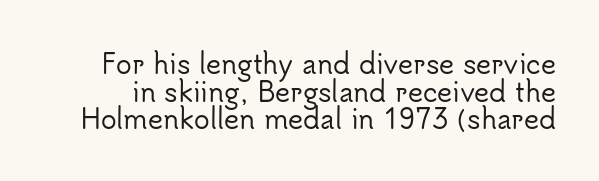
Q: Is the text italic (slanted)? A: No, it is upright.
Q: Is the text underlined? A: No.
Q: Is the spacing between letters normal or unusually wide? A: Normal.
Q: Is the spacing between lines tight, normal or loose? A: Tight.
